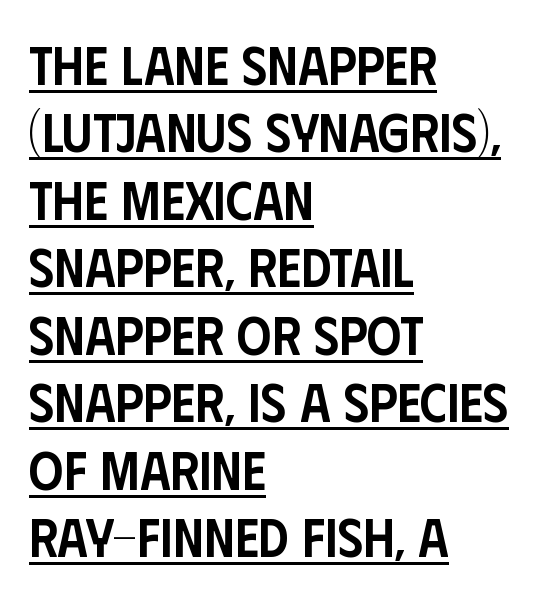
Q: Is the text bold? A: Semi-bold.
Q: Is the text italic (slanted)? A: No, it is upright.
Q: Is the typeface a serif or a sans-serif typeface? A: Sans-serif.
Q: Is the text underlined? A: Yes.
Q: How is the paragraph aligned? A: Left-aligned.
Q: Is the spacing between letters normal or unusually wide? A: Normal.
Q: Is the spacing between lines tight, normal or loose? A: Normal.
Q: Width (condensed, normal, or wide)? A: Condensed.
Q: Stroke contrast? A: Low.
Q: x-height? A: Large.
Q: Monospaced? A: No.
